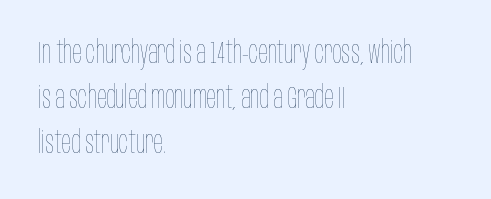
{"italic": "no", "bold": "no", "weight": "thin", "width": "condensed", "stroke_contrast": "low", "x_height": "large", "monospaced": "no", "underline": "no", "align": "left", "line_spacing": "normal", "line_spacing_ratio": 1.45, "letter_spacing": "normal", "letter_spacing_em": 0.0, "glyph_px": 31}
